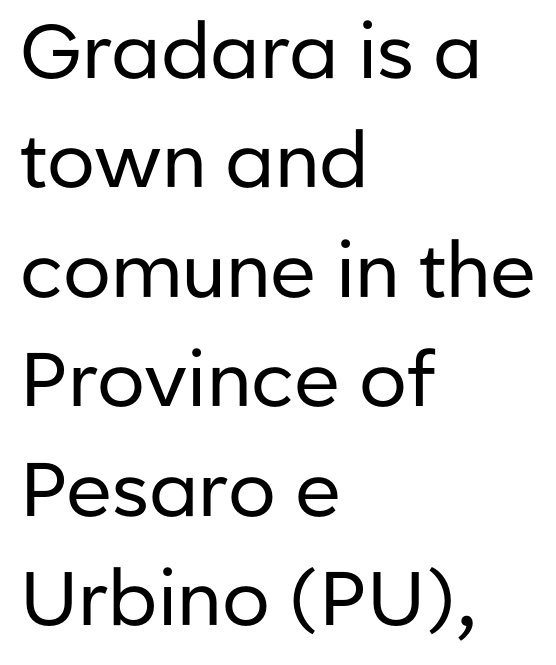
Character widths vary here, with narrow letters taking less room than wide ones. Lines of text with bare space underneath. Honestly, the row spacing looks completely unremarkable. Does extra space separate the letters? No, they use regular spacing.
